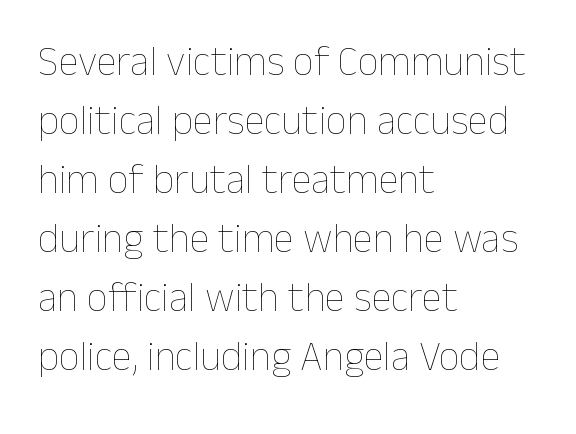
Q: Is the text bold? A: No.
Q: Is the text italic (slanted)? A: No, it is upright.
Q: Is the text underlined? A: No.
Q: How is the paragraph aligned? A: Left-aligned.
Q: Is the spacing between letters normal or unusually wide? A: Normal.
Q: Is the spacing between lines tight, normal or loose? A: Normal.
Q: Width (condensed, normal, or wide)? A: Normal.
Q: Stroke contrast? A: Low.
Q: x-height? A: Medium.
Q: Monospaced? A: No.
